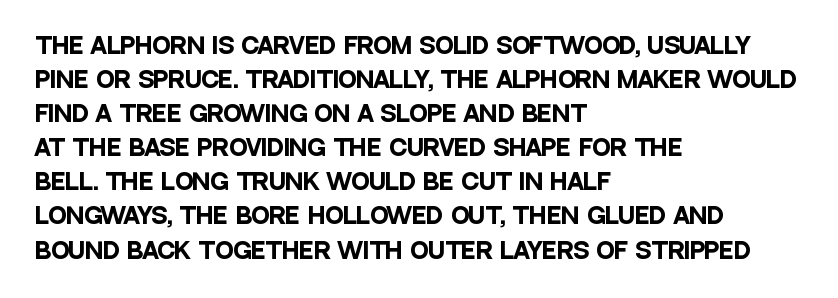
The image shows 22 px bold type, upright; set left-aligned, normal line spacing (1.55x), normal letter spacing, not underlined.
